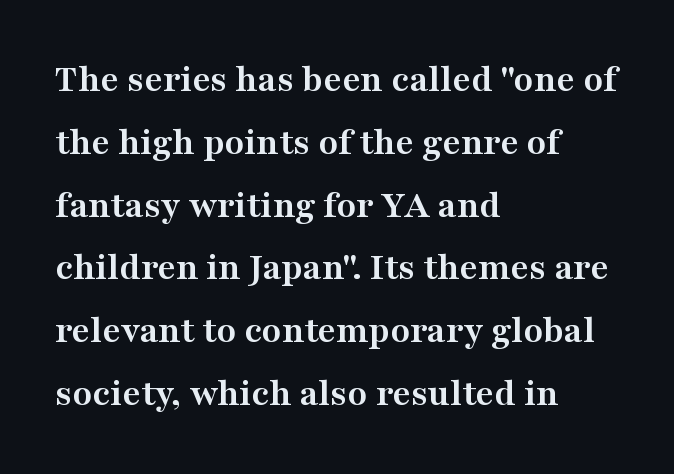
{"serif": "yes", "italic": "no", "bold": "yes", "weight": "semibold", "width": "wide", "stroke_contrast": "medium", "x_height": "medium", "monospaced": "no", "underline": "no", "align": "left", "line_spacing": "normal", "line_spacing_ratio": 1.57, "letter_spacing": "normal", "letter_spacing_em": 0.0, "glyph_px": 40}
